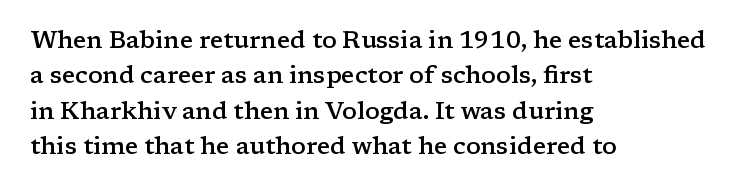
The image shows 24 px text type, upright; set left-aligned, normal line spacing (1.47x), normal letter spacing, not underlined.
